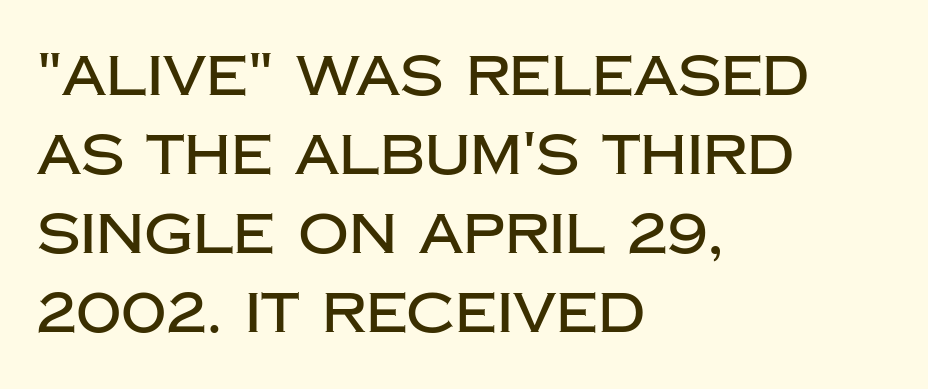
{"serif": "no", "italic": "no", "width": "normal", "stroke_contrast": "low", "x_height": "large", "monospaced": "no", "underline": "no", "align": "left", "line_spacing": "normal", "line_spacing_ratio": 1.41, "letter_spacing": "normal", "letter_spacing_em": 0.0, "glyph_px": 56}
